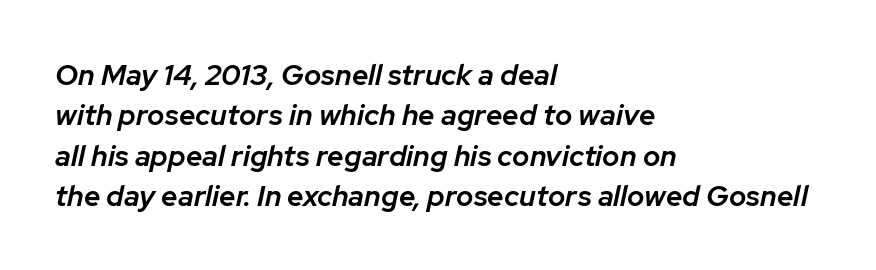
Q: Is the text bold? A: Semi-bold.
Q: Is the text italic (slanted)? A: Yes, it leans right by about 12 degrees.
Q: Is the text underlined? A: No.
Q: How is the paragraph aligned? A: Left-aligned.
Q: Is the spacing between letters normal or unusually wide? A: Normal.
Q: Is the spacing between lines tight, normal or loose? A: Normal.
Q: Width (condensed, normal, or wide)? A: Normal.
Q: Stroke contrast? A: Low.
Q: x-height? A: Medium.
Q: Monospaced? A: No.
